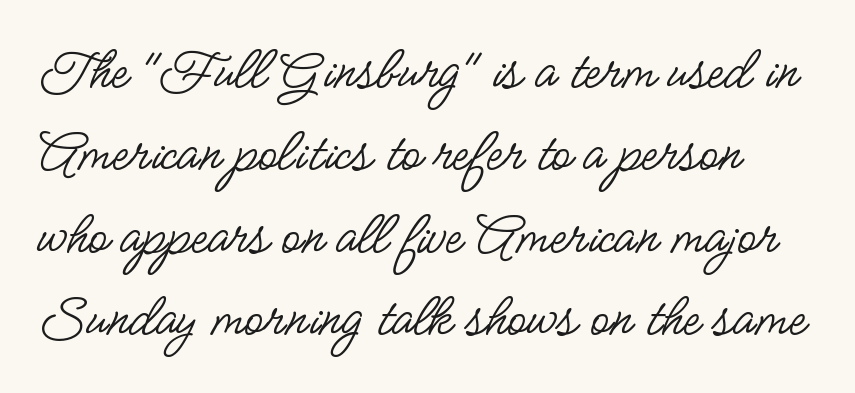
No chunkiness to these letters — they're not bold. Honestly, there is no underline to notice here at all. The rendering uses natural spacing where letterforms have individual widths. Honestly, the letter spacing is just normal — you wouldn't notice it.
